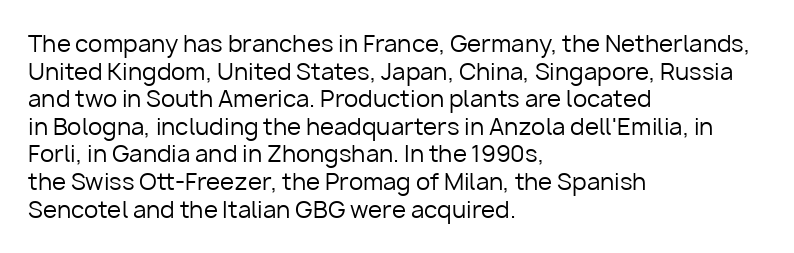
Q: Is the text bold? A: No.
Q: Is the text italic (slanted)? A: No, it is upright.
Q: Is the text underlined? A: No.
Q: How is the paragraph aligned? A: Left-aligned.
Q: Is the spacing between letters normal or unusually wide? A: Normal.
